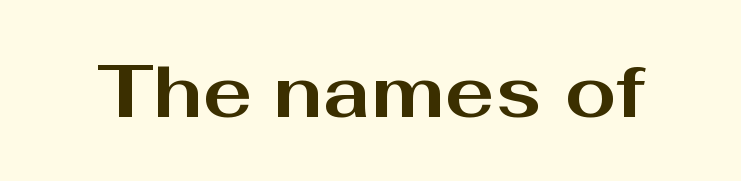
{"serif": "no", "italic": "no", "bold": "yes", "weight": "bold", "width": "wide", "stroke_contrast": "medium", "x_height": "medium", "monospaced": "no", "underline": "no", "letter_spacing": "normal", "letter_spacing_em": 0.0, "glyph_px": 74}
